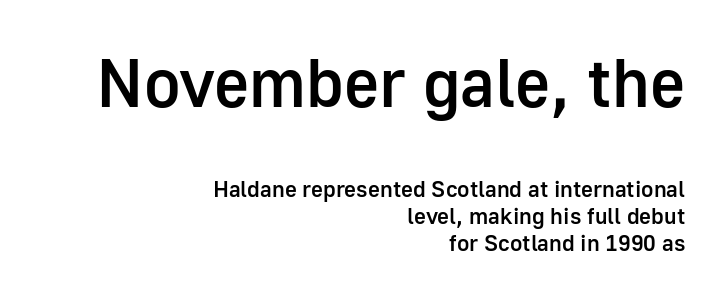
The image shows 68 px semibold sans-serif type, upright; set right-aligned, line spacing 1.17x, normal letter spacing, not underlined; the first (top) block is 2.96x larger; low stroke contrast and a medium x-height.
